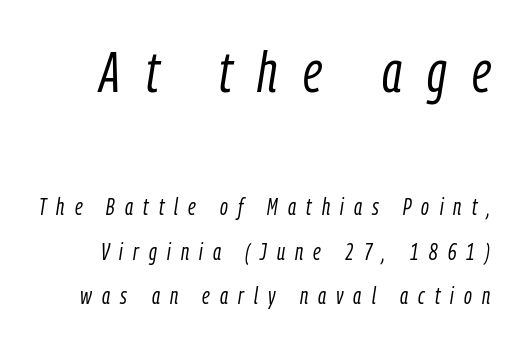
The image shows 57 px light, condensed type, italic (leaning right); set loose line spacing (1.94x), unusually wide letter spacing (+0.44 em), not underlined; the first (top) block is 2.48x larger; low stroke contrast and a medium x-height.
